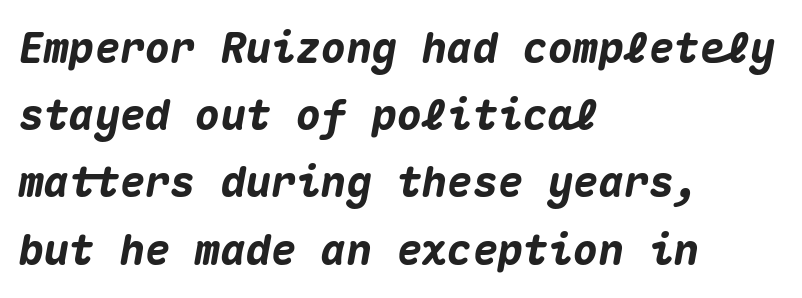
{"italic": "yes", "lean": "right", "slant_degrees": 10, "bold": "yes", "weight": "heavy", "width": "normal", "stroke_contrast": "medium", "x_height": "medium", "monospaced": "yes", "underline": "no", "align": "left", "line_spacing": "normal", "line_spacing_ratio": 1.6, "letter_spacing": "normal", "letter_spacing_em": 0.0, "glyph_px": 42}
